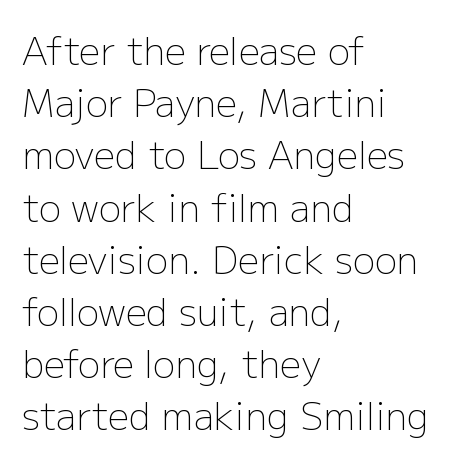
The image shows 37 px light sans-serif type, upright; set left-aligned, normal line spacing (1.41x), normal letter spacing, not underlined; low stroke contrast and a medium x-height.
